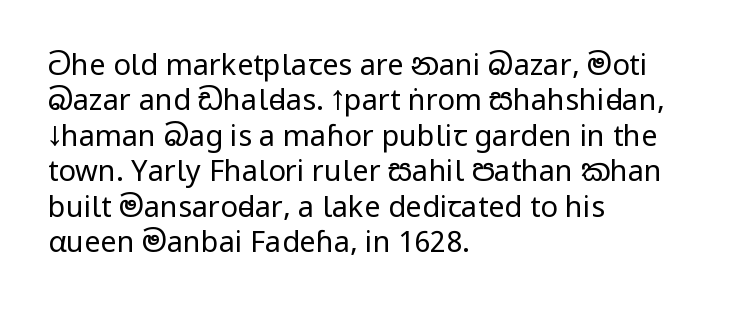
The image shows 29 px regular-weight, condensed sans-serif type, upright; set left-aligned, line spacing 1.22x, normal letter spacing, not underlined; low stroke contrast and a large x-height.
